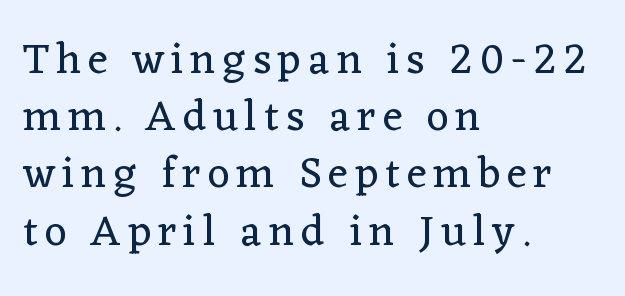
The image shows 43 px regular-weight serif type, upright; set left-aligned, normal line spacing (1.33x), not underlined; low stroke contrast and a medium x-height.
